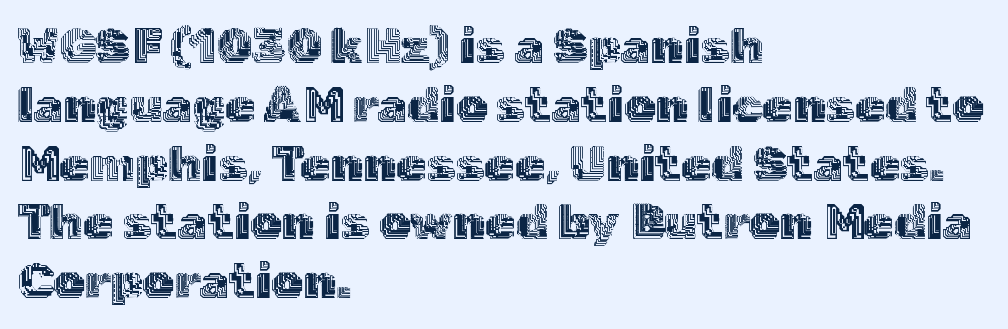
{"italic": "no", "width": "normal", "x_height": "medium", "monospaced": "no", "underline": "no", "align": "left", "line_spacing_ratio": 1.2, "letter_spacing": "normal", "letter_spacing_em": 0.0, "glyph_px": 49}
